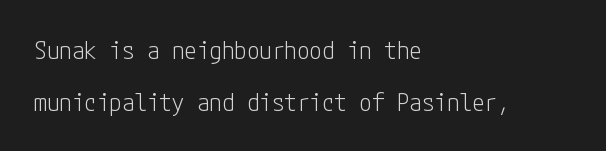
The image shows 25 px text type, upright; set left-aligned, loose line spacing (2.08x), normal letter spacing, not underlined.
